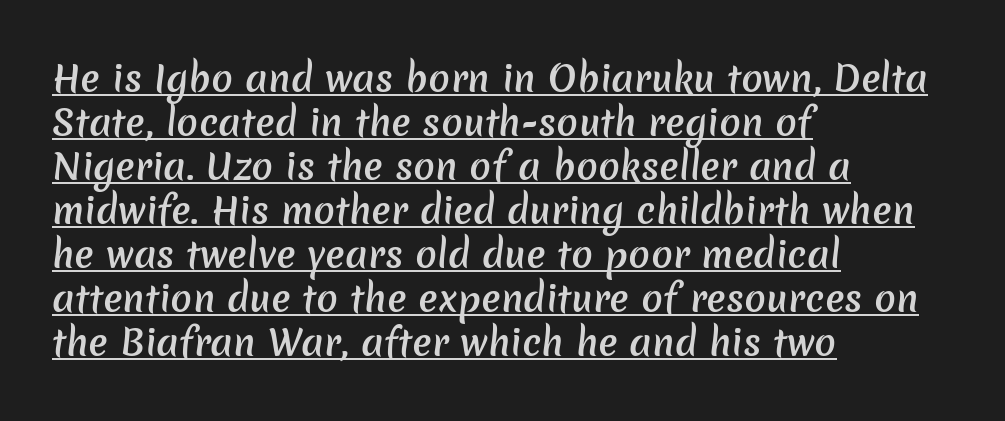
{"serif": "no", "bold": "semi", "weight": "semibold", "width": "normal", "stroke_contrast": "low", "x_height": "medium", "monospaced": "no", "underline": "yes", "align": "left", "line_spacing_ratio": 1.22, "letter_spacing": "normal", "letter_spacing_em": 0.0, "glyph_px": 36}
